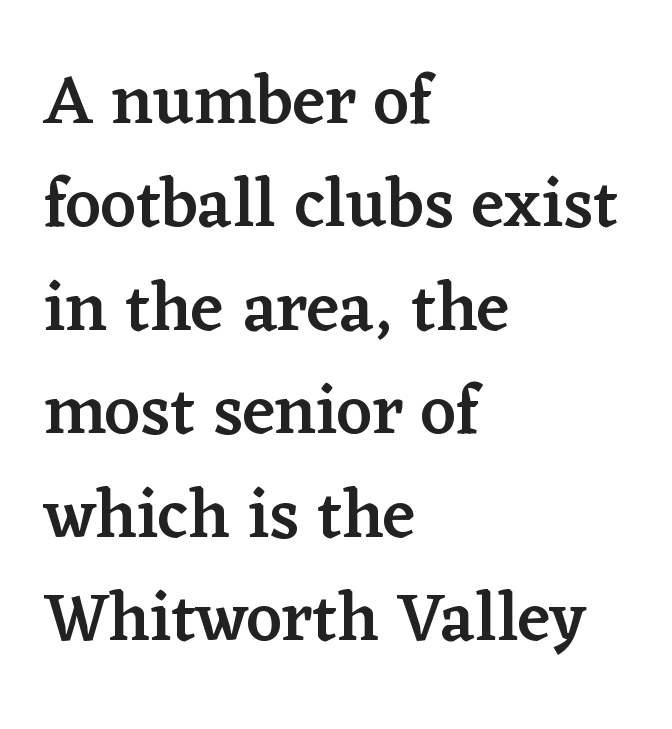
{"serif": "yes", "italic": "no", "bold": "semi", "weight": "semibold", "width": "normal", "stroke_contrast": "low", "x_height": "medium", "monospaced": "no", "underline": "no", "align": "left", "line_spacing": "normal", "line_spacing_ratio": 1.5, "letter_spacing": "normal", "letter_spacing_em": 0.0, "glyph_px": 69}
